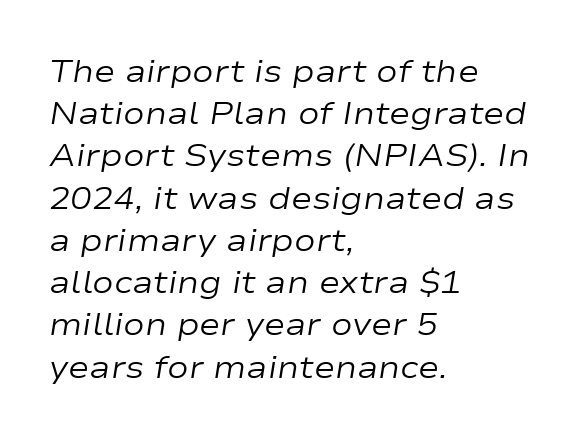
{"italic": "yes", "lean": "right", "slant_degrees": 9, "bold": "no", "weight": "regular", "width": "wide", "stroke_contrast": "low", "x_height": "medium", "monospaced": "no", "underline": "no", "align": "left", "line_spacing": "normal", "line_spacing_ratio": 1.32, "letter_spacing": "normal", "letter_spacing_em": 0.0, "glyph_px": 32}
